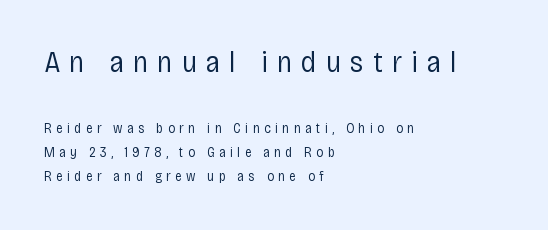
Think of a printed novel: that variable character pitch is what you see here. The typesetting does not lean heavy: it is not bold. Descenders hang freely into open space. Spacing between characters has been opened up far beyond the box default.
